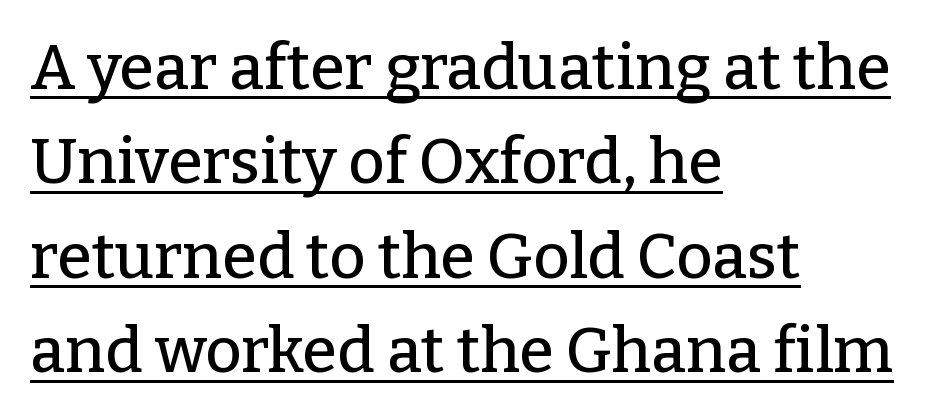
A classic flush-left, rag-right setting is used for this passage. Posture: vertical. A normal amount of white space separates one row of letters from the next. The gaps between neighbouring characters are ordinary and unremarkable. You can see a thin bar hugging the bottom of the glyphs. I'd call this a serif setting — the letters wear small feet.
